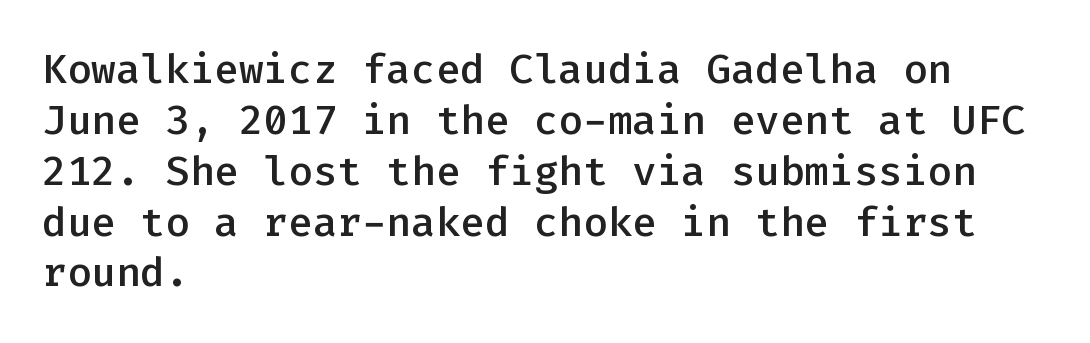
{"serif": "no", "italic": "no", "bold": "semi", "weight": "semibold", "width": "normal", "stroke_contrast": "low", "x_height": "medium", "monospaced": "yes", "underline": "no", "align": "left", "line_spacing_ratio": 1.24, "letter_spacing": "normal", "letter_spacing_em": 0.0, "glyph_px": 41}
